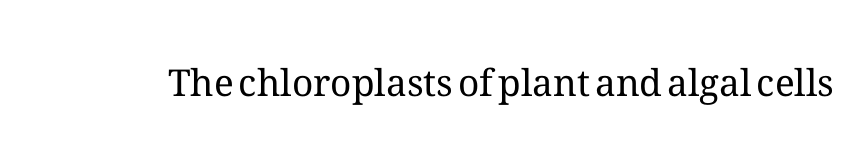
Q: Is the text bold? A: No.
Q: Is the text italic (slanted)? A: No, it is upright.
Q: Is the text underlined? A: No.
Q: Is the spacing between letters normal or unusually wide? A: Normal.
Q: Width (condensed, normal, or wide)? A: Normal.
Q: Stroke contrast? A: Medium.
Q: x-height? A: Medium.
Q: Monospaced? A: No.
